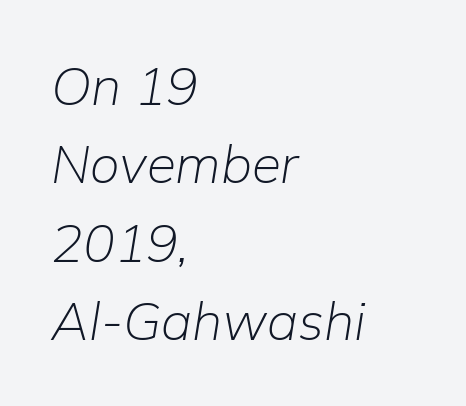
Is this a fixed-width face? No — the glyphs have proportional, varying widths. Alignment: flush left. The block of text has a typical density, with ordinary space between rows. The letters look calm and open, with moderate or lighter stems. A typesetter would mark this as italic. The specimen omits any rule beneath the text block's lines.
